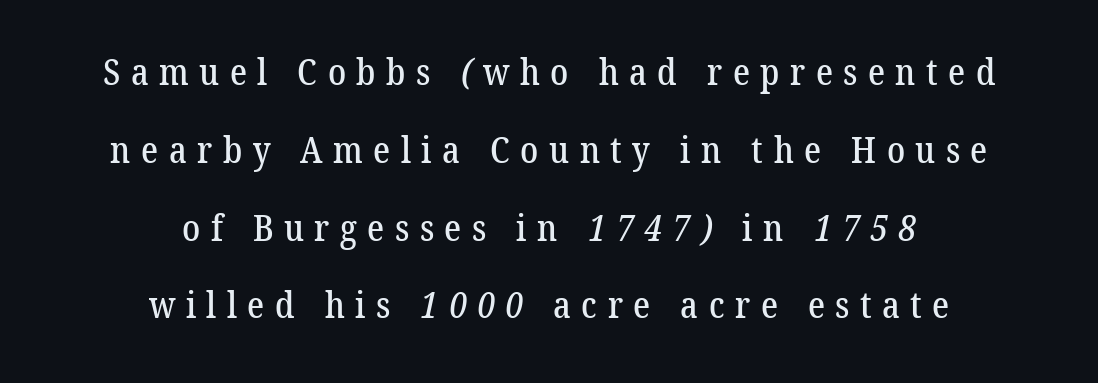
The image shows 36 px serif type; set centered, loose line spacing (2.16x), unusually wide letter spacing (+0.29 em), not underlined; low stroke contrast and a medium x-height.
